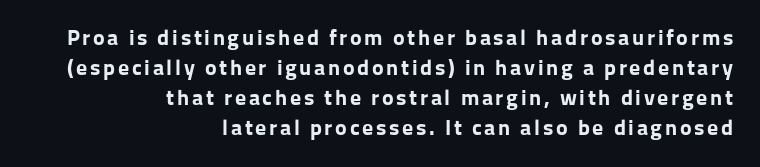
The image shows 22 px bold type, upright; set right-aligned, normal line spacing (1.36x), not underlined.
